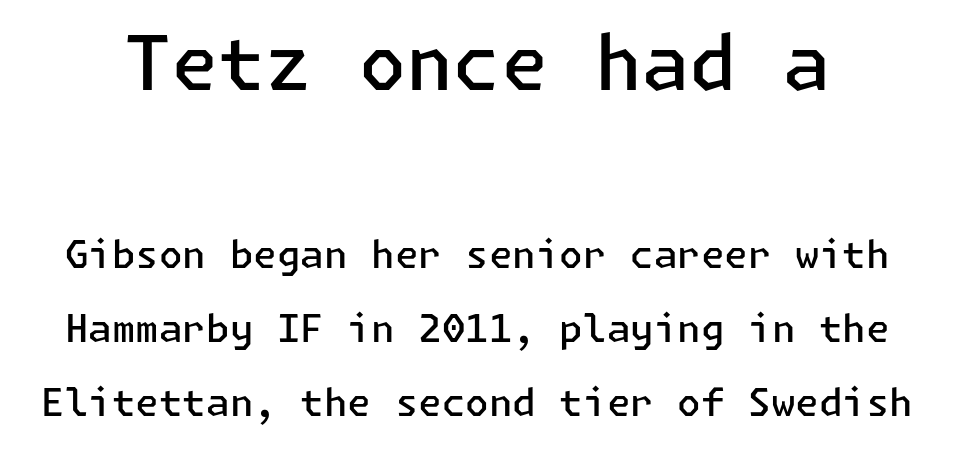
Larger block? The one above; the one below is distinctly smaller. Designer's note — italics off, roman on. This is sans-serif lettering, the kind often seen on screens and signage. Tracking value appears to be zero — textbook default spacing.
